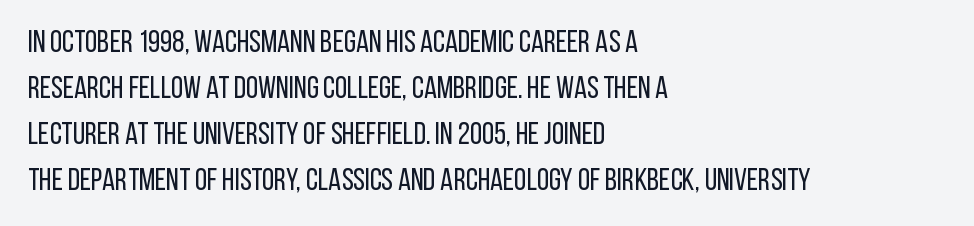
The image shows 31 px regular-weight, condensed sans-serif type, upright; set left-aligned, normal line spacing (1.48x), normal letter spacing, not underlined; low stroke contrast and a large x-height.
